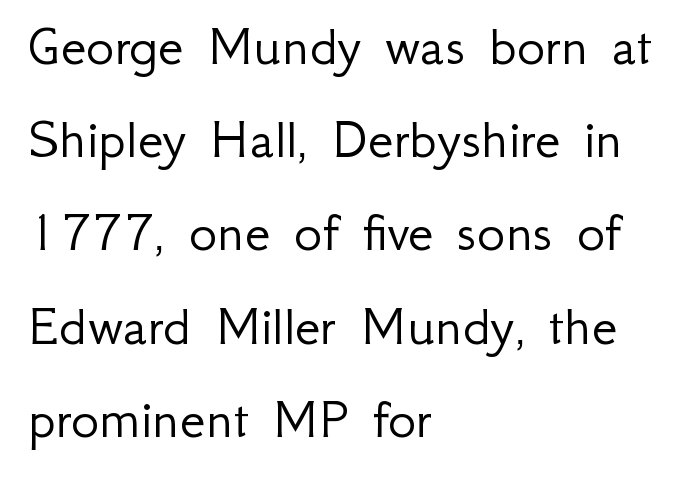
The image shows 59 px light sans-serif type, upright; set left-aligned, normal line spacing (1.58x), normal letter spacing, not underlined; low stroke contrast and a small x-height.
